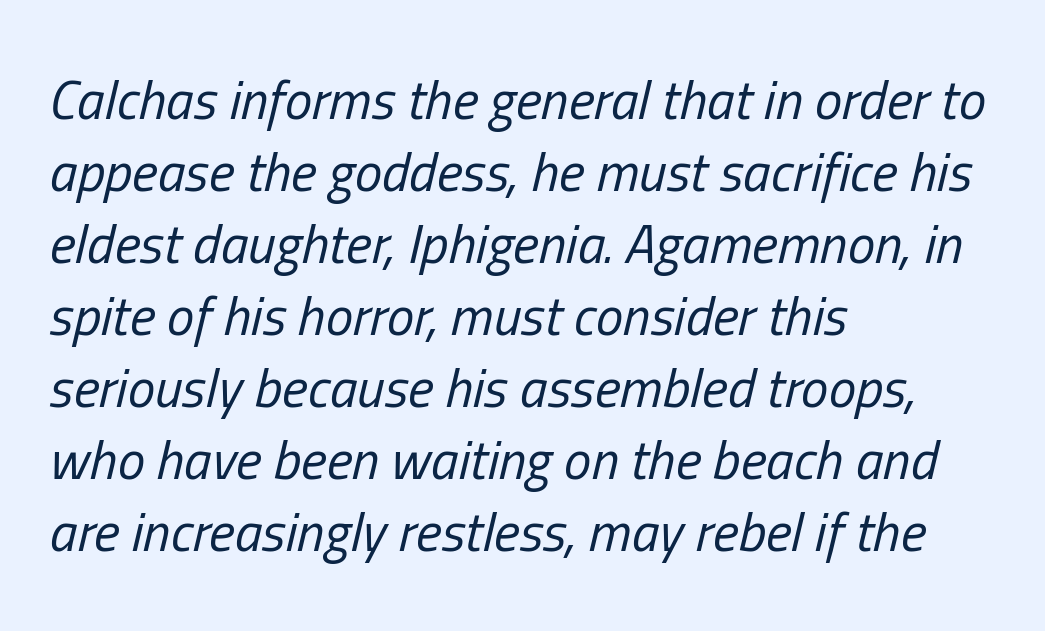
The image shows 55 px regular-weight, condensed type, italic (leaning right); set left-aligned, normal line spacing (1.31x), normal letter spacing, not underlined; low stroke contrast and a medium x-height.
